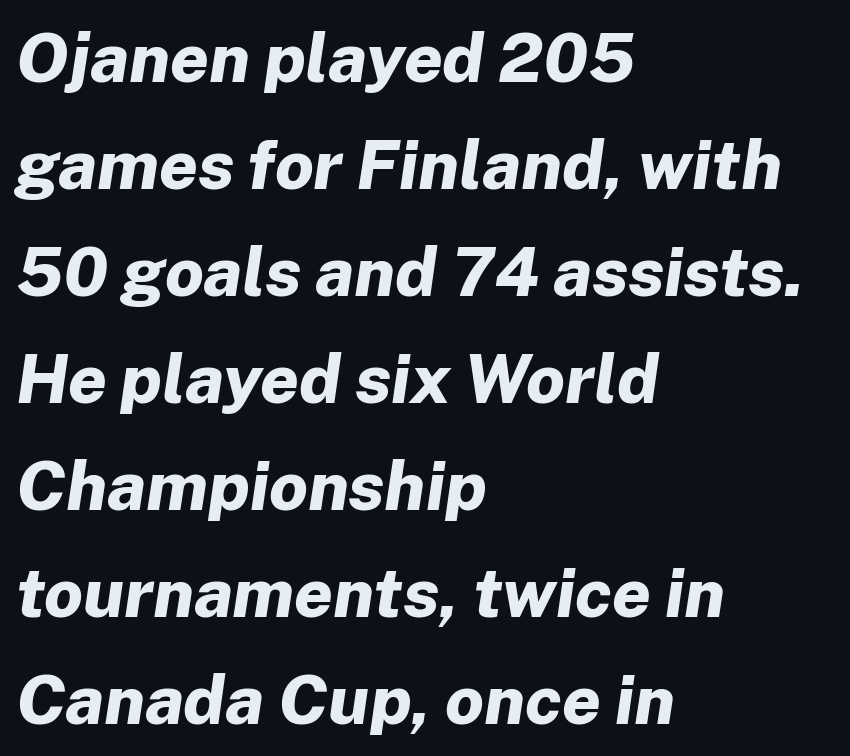
{"italic": "yes", "lean": "right", "slant_degrees": 8, "bold": "yes", "weight": "bold", "width": "normal", "stroke_contrast": "low", "x_height": "medium", "monospaced": "no", "underline": "no", "align": "left", "line_spacing": "normal", "line_spacing_ratio": 1.55, "letter_spacing": "normal", "letter_spacing_em": 0.0, "glyph_px": 69}
